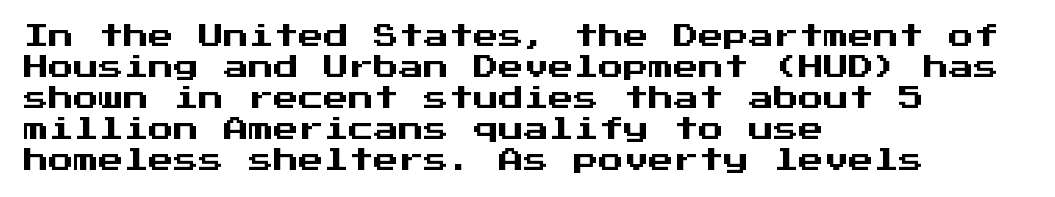
{"italic": "no", "underline": "no", "align": "left", "line_spacing_ratio": 1.24, "letter_spacing": "normal", "letter_spacing_em": 0.0, "glyph_px": 25}
